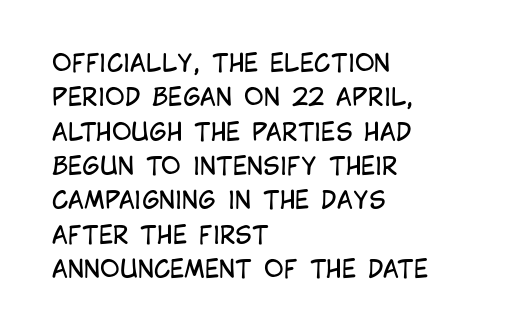
Vertical stems look standard width or narrower in stroke. Default kerning and tracking; the words read as compact shapes. These lines are set flush left with a ragged right edge. The baseline area is clear.
